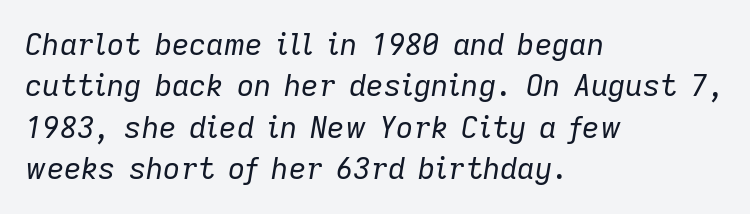
Evenly set lines give the paragraph a standard silhouette. Glyph-to-glyph distance matches everyday printed text. The face used here is proportionally spaced, like ordinary book or web type. The letters look calm and open, with moderate or lighter stems. Anything drawn beneath the words? Only blank space. The axis of the letterforms is tilted away from vertical.
